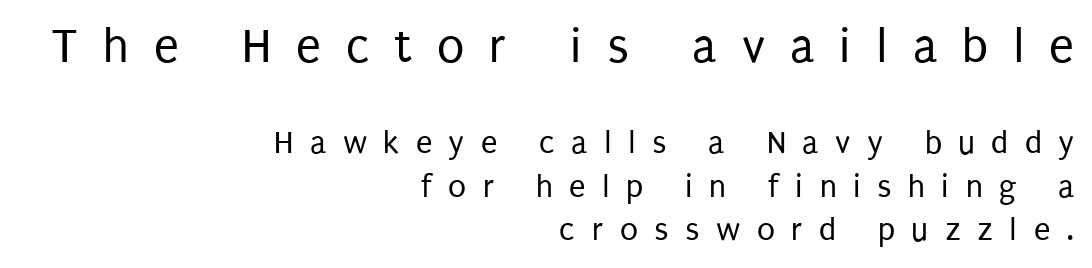
Q: Is the text bold? A: No.
Q: Is the text italic (slanted)? A: No, it is upright.
Q: Is the typeface a serif or a sans-serif typeface? A: Sans-serif.
Q: Is the text underlined? A: No.
Q: How is the paragraph aligned? A: Right-aligned.
Q: Is the spacing between letters normal or unusually wide? A: Unusually wide.
Q: Is the spacing between lines tight, normal or loose? A: Normal.
Q: Which block of text is set in a larger size, the first (top) or the second (bottom)? A: The first (top) one.
Q: Width (condensed, normal, or wide)? A: Condensed.
Q: Stroke contrast? A: Low.
Q: x-height? A: Large.
Q: Monospaced? A: No.
